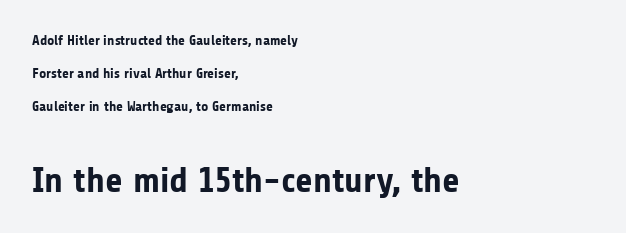
{"serif": "no", "italic": "no", "bold": "yes", "weight": "bold", "width": "normal", "stroke_contrast": "low", "x_height": "medium", "monospaced": "no", "underline": "no", "align": "left", "line_spacing": "loose", "line_spacing_ratio": 2.36, "letter_spacing": "normal", "letter_spacing_em": 0.0, "larger_block": "second", "size_ratio": 2.57, "glyph_px": 36}
